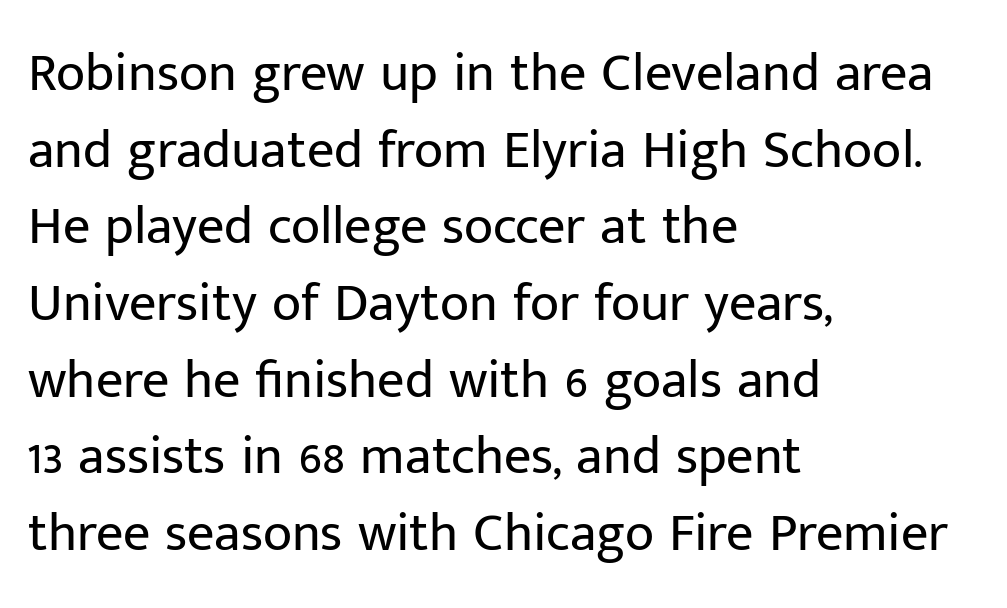
Q: Is the text bold? A: No.
Q: Is the text italic (slanted)? A: No, it is upright.
Q: Is the typeface a serif or a sans-serif typeface? A: Sans-serif.
Q: Is the text underlined? A: No.
Q: How is the paragraph aligned? A: Left-aligned.
Q: Is the spacing between letters normal or unusually wide? A: Normal.
Q: Is the spacing between lines tight, normal or loose? A: Normal.
Q: Width (condensed, normal, or wide)? A: Normal.
Q: Stroke contrast? A: Low.
Q: x-height? A: Medium.
Q: Monospaced? A: No.
